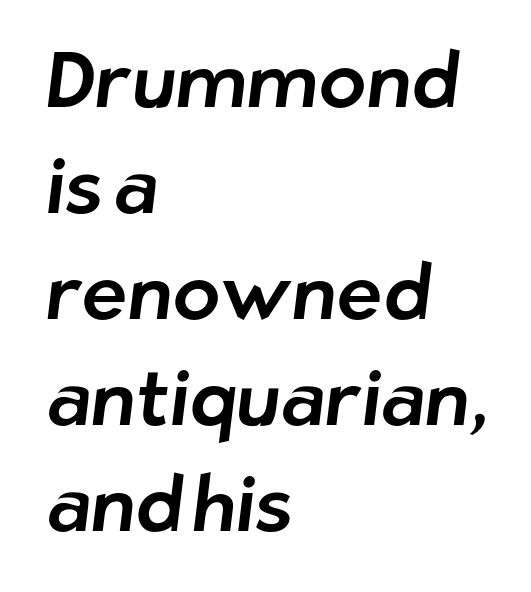
The image shows 78 px sans-serif type; set left-aligned, normal line spacing (1.36x), normal letter spacing, not underlined; low stroke contrast and a medium x-height.
